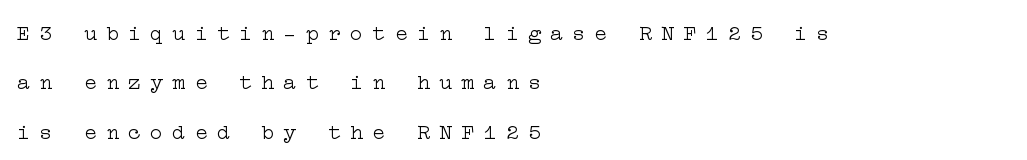
The image shows 22 px text type, upright; set left-aligned, loose line spacing (2.25x), unusually wide letter spacing (+0.41 em), not underlined.
